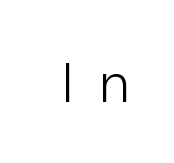
Q: Is the text bold? A: No.
Q: Is the text italic (slanted)? A: No, it is upright.
Q: Is the typeface a serif or a sans-serif typeface? A: Sans-serif.
Q: Is the text underlined? A: No.
Q: Is the spacing between letters normal or unusually wide? A: Unusually wide.
Q: Width (condensed, normal, or wide)? A: Normal.
Q: Stroke contrast? A: Low.
Q: x-height? A: Medium.
Q: Monospaced? A: No.
